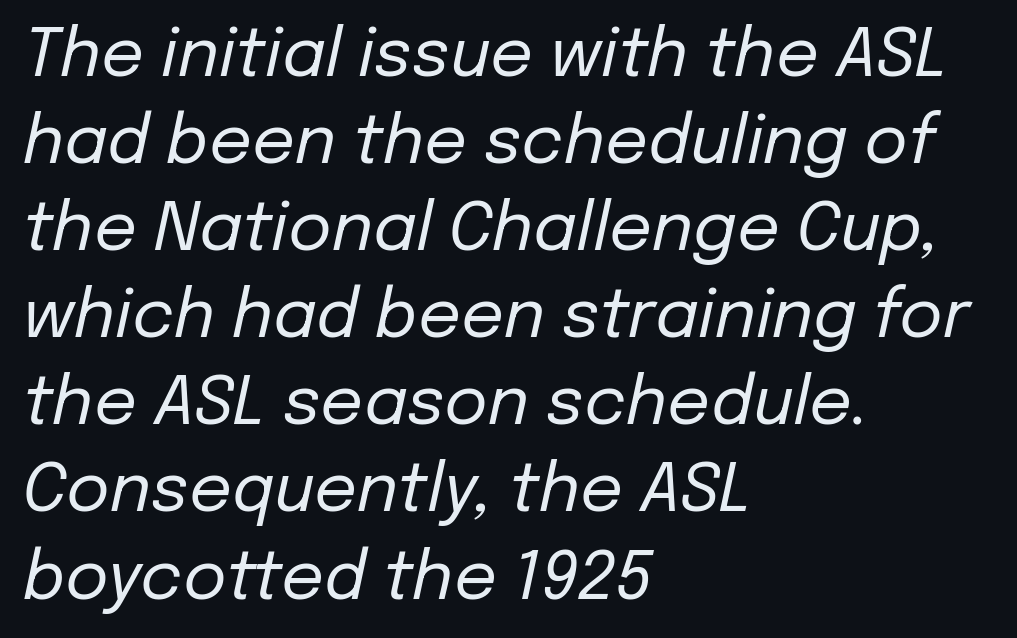
Note the varied advance widths — an 'i' is clearly narrower than an 'm'. The axis of the letterforms is tilted away from vertical. Caption: face not bold, strokes unweighted. Clear beneath every line of the passage. Words appear dense and cohesive because spacing is normal. Successive baselines arrive at the customary interval.
